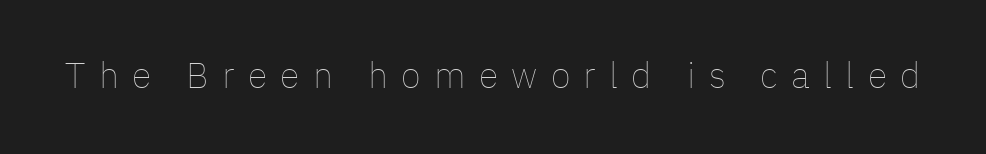
The image shows 36 px thin type, upright; set unusually wide letter spacing (+0.37 em), not underlined; low stroke contrast and a medium x-height.
